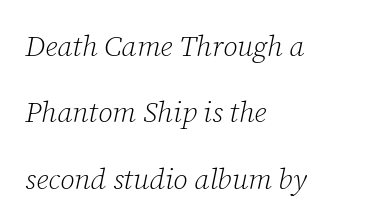
Q: Is the text bold? A: No.
Q: Is the text italic (slanted)? A: Yes, it leans right by about 12 degrees.
Q: Is the typeface a serif or a sans-serif typeface? A: Serif.
Q: Is the text underlined? A: No.
Q: How is the paragraph aligned? A: Left-aligned.
Q: Is the spacing between letters normal or unusually wide? A: Normal.
Q: Is the spacing between lines tight, normal or loose? A: Loose.
Q: Width (condensed, normal, or wide)? A: Normal.
Q: Stroke contrast? A: Low.
Q: x-height? A: Medium.
Q: Monospaced? A: No.
